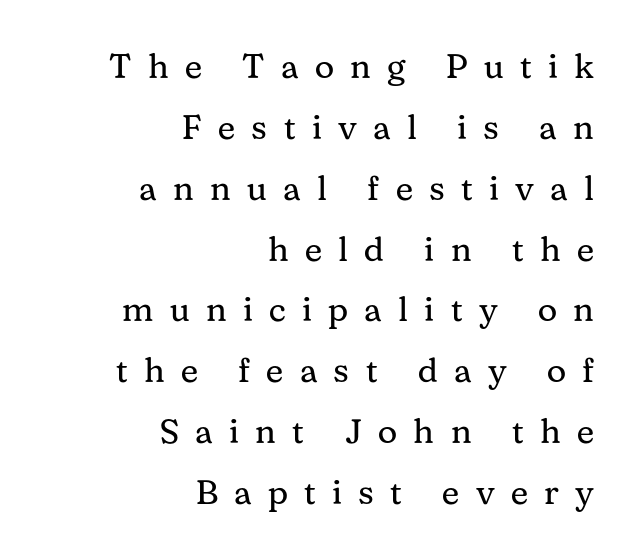
{"serif": "yes", "italic": "no", "bold": "no", "weight": "regular", "width": "normal", "stroke_contrast": "medium", "x_height": "medium", "monospaced": "no", "underline": "no", "align": "right", "line_spacing_ratio": 1.79, "letter_spacing": "wide", "letter_spacing_em": 0.48, "glyph_px": 34}
